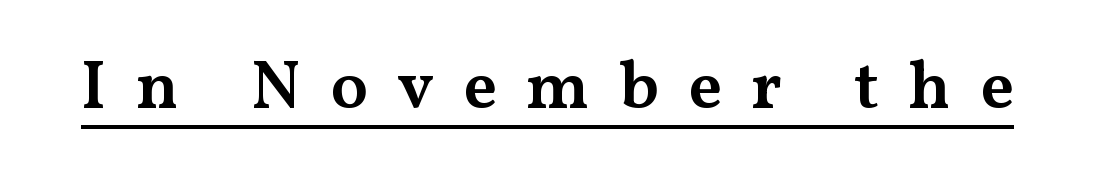
Q: Is the text bold? A: Semi-bold.
Q: Is the text italic (slanted)? A: No, it is upright.
Q: Is the typeface a serif or a sans-serif typeface? A: Serif.
Q: Is the text underlined? A: Yes.
Q: Is the spacing between letters normal or unusually wide? A: Unusually wide.
Q: Width (condensed, normal, or wide)? A: Wide.
Q: Stroke contrast? A: Medium.
Q: x-height? A: Medium.
Q: Monospaced? A: No.
